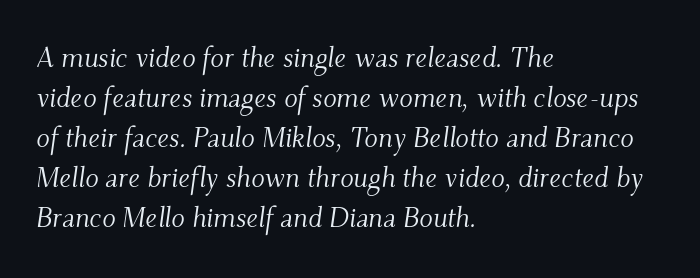
Q: Is the text bold? A: No.
Q: Is the text italic (slanted)? A: Yes, it leans right by about 9 degrees.
Q: Is the typeface a serif or a sans-serif typeface? A: Serif.
Q: Is the text underlined? A: No.
Q: How is the paragraph aligned? A: Left-aligned.
Q: Is the spacing between letters normal or unusually wide? A: Normal.
Q: Is the spacing between lines tight, normal or loose? A: Normal.
Q: Width (condensed, normal, or wide)? A: Normal.
Q: Stroke contrast? A: Medium.
Q: x-height? A: Small.
Q: Monospaced? A: No.
